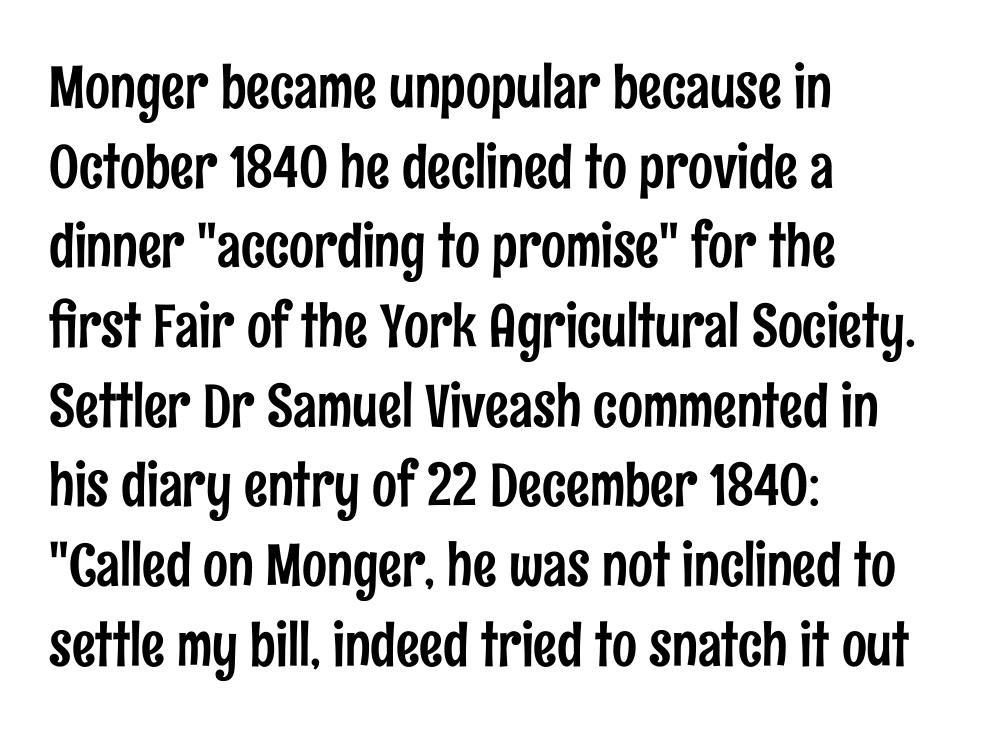
The image shows 59 px condensed sans-serif type, upright; set left-aligned, normal line spacing (1.35x), normal letter spacing, not underlined; low stroke contrast and a medium x-height.
